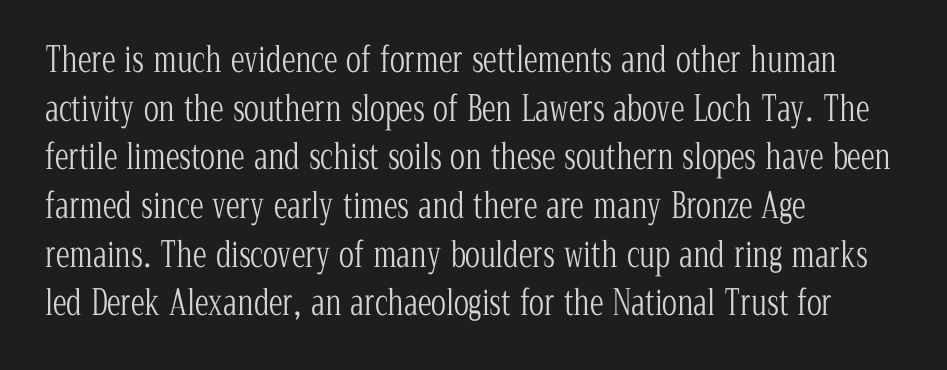
Q: Is the text bold? A: No.
Q: Is the text italic (slanted)? A: No, it is upright.
Q: Is the typeface a serif or a sans-serif typeface? A: Serif.
Q: Is the text underlined? A: No.
Q: How is the paragraph aligned? A: Left-aligned.
Q: Is the spacing between letters normal or unusually wide? A: Normal.
Q: Is the spacing between lines tight, normal or loose? A: Normal.
Q: Width (condensed, normal, or wide)? A: Condensed.
Q: Stroke contrast? A: Low.
Q: x-height? A: Medium.
Q: Monospaced? A: No.
